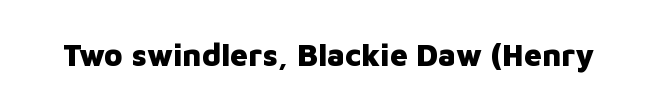
{"serif": "no", "italic": "no", "bold": "yes", "weight": "heavy", "width": "normal", "stroke_contrast": "low", "x_height": "medium", "monospaced": "no", "underline": "no", "letter_spacing": "normal", "letter_spacing_em": 0.0, "glyph_px": 31}
